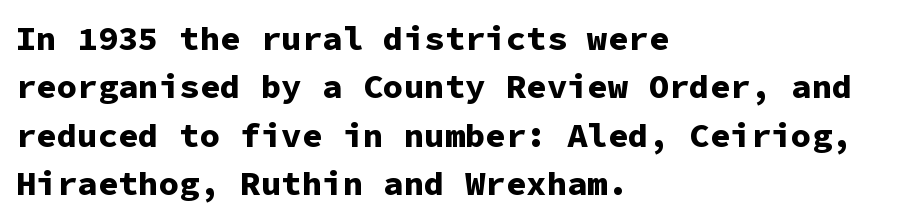
Q: Is the text bold? A: Yes.
Q: Is the text italic (slanted)? A: No, it is upright.
Q: Is the typeface a serif or a sans-serif typeface? A: Sans-serif.
Q: Is the text underlined? A: No.
Q: How is the paragraph aligned? A: Left-aligned.
Q: Is the spacing between letters normal or unusually wide? A: Normal.
Q: Is the spacing between lines tight, normal or loose? A: Normal.
Q: Width (condensed, normal, or wide)? A: Normal.
Q: Stroke contrast? A: Low.
Q: x-height? A: Medium.
Q: Monospaced? A: Yes.
